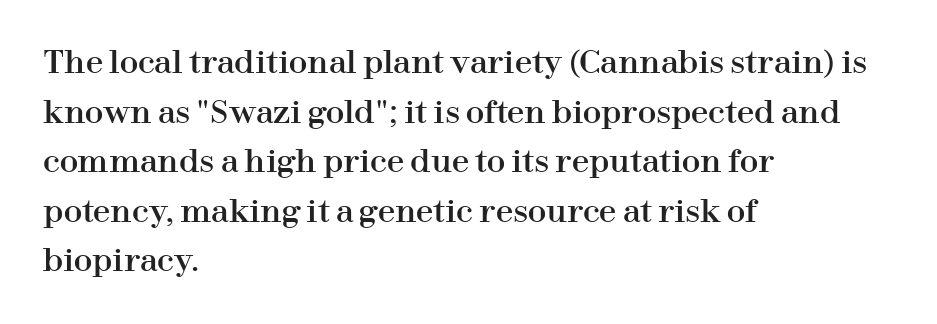
The image shows 31 px serif type, upright; set left-aligned, normal line spacing (1.6x), normal letter spacing, not underlined; high stroke contrast and a medium x-height.
